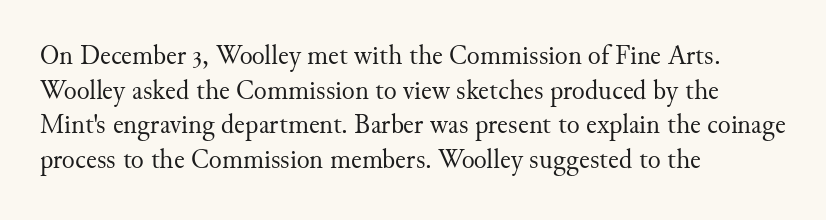
{"italic": "no", "bold": "no", "underline": "no", "align": "left", "line_spacing": "normal", "line_spacing_ratio": 1.28, "letter_spacing": "normal", "letter_spacing_em": 0.0, "glyph_px": 27}
